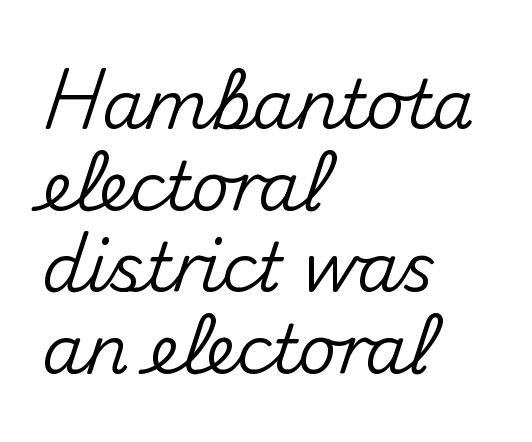
{"serif": "no", "width": "normal", "stroke_contrast": "medium", "x_height": "small", "monospaced": "no", "underline": "no", "align": "left", "line_spacing_ratio": 1.22, "letter_spacing": "normal", "letter_spacing_em": 0.0, "glyph_px": 67}
